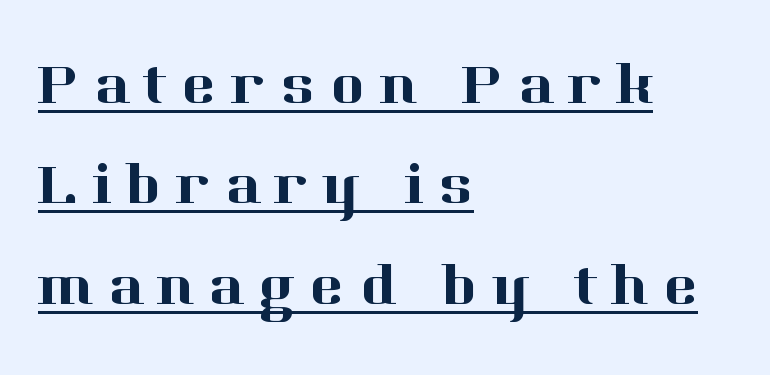
The image shows 59 px serif type, upright; set left-aligned, normal line spacing (1.7x), unusually wide letter spacing (+0.24 em), underlined; high stroke contrast and a medium x-height.
